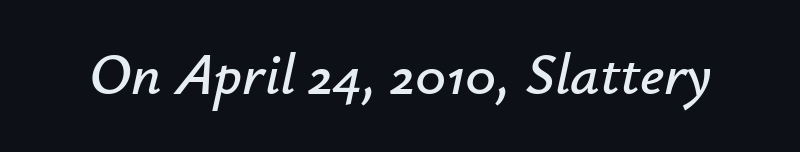
{"italic": "yes", "lean": "right", "slant_degrees": 12, "width": "normal", "stroke_contrast": "low", "x_height": "small", "monospaced": "no", "underline": "no", "letter_spacing": "normal", "letter_spacing_em": 0.0, "glyph_px": 58}
